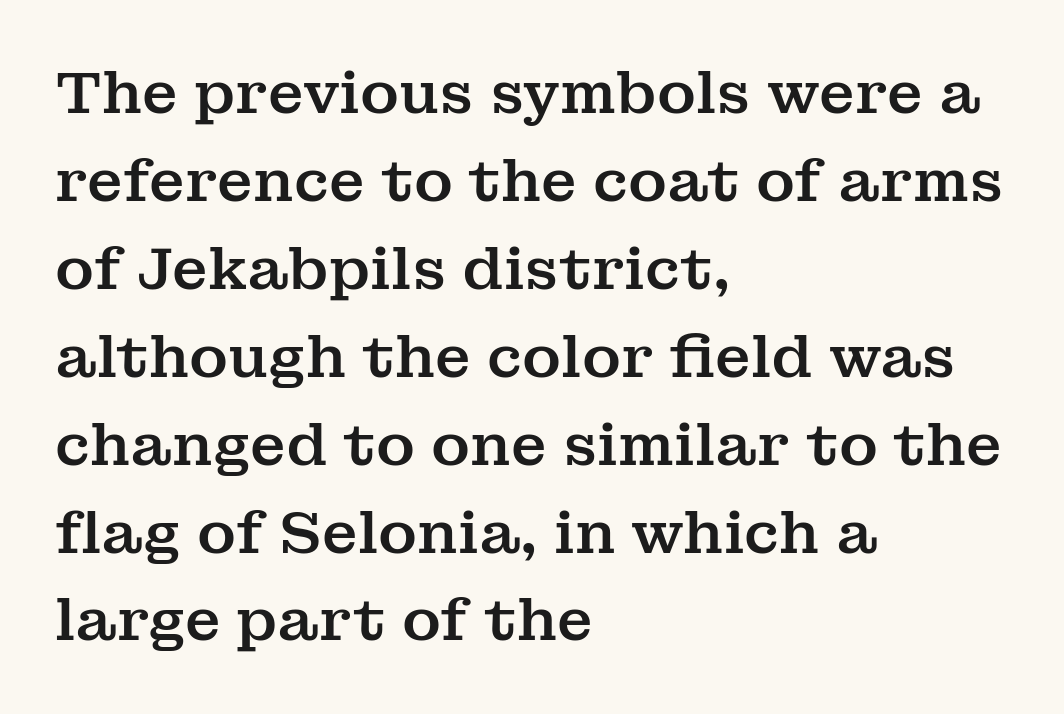
{"serif": "yes", "italic": "no", "width": "normal", "stroke_contrast": "medium", "x_height": "medium", "monospaced": "no", "underline": "no", "align": "left", "line_spacing": "normal", "line_spacing_ratio": 1.49, "letter_spacing": "normal", "letter_spacing_em": 0.0, "glyph_px": 59}
